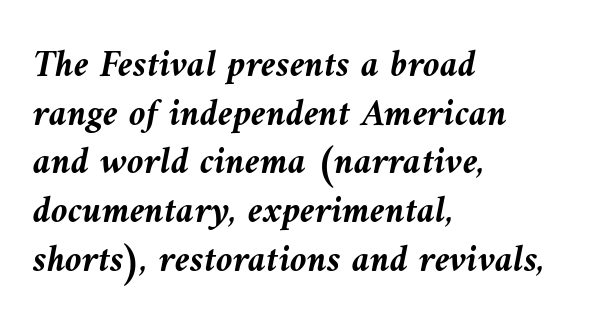
{"italic": "yes", "lean": "left", "slant_degrees": 9, "bold": "yes", "weight": "semibold", "width": "normal", "stroke_contrast": "medium", "x_height": "medium", "monospaced": "no", "underline": "no", "align": "left", "line_spacing": "normal", "line_spacing_ratio": 1.28, "letter_spacing": "normal", "letter_spacing_em": 0.0, "glyph_px": 38}
